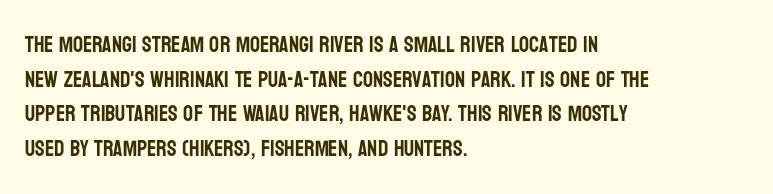
{"italic": "no", "underline": "no", "align": "left", "line_spacing": "normal", "line_spacing_ratio": 1.57, "letter_spacing": "normal", "letter_spacing_em": 0.0, "glyph_px": 22}
